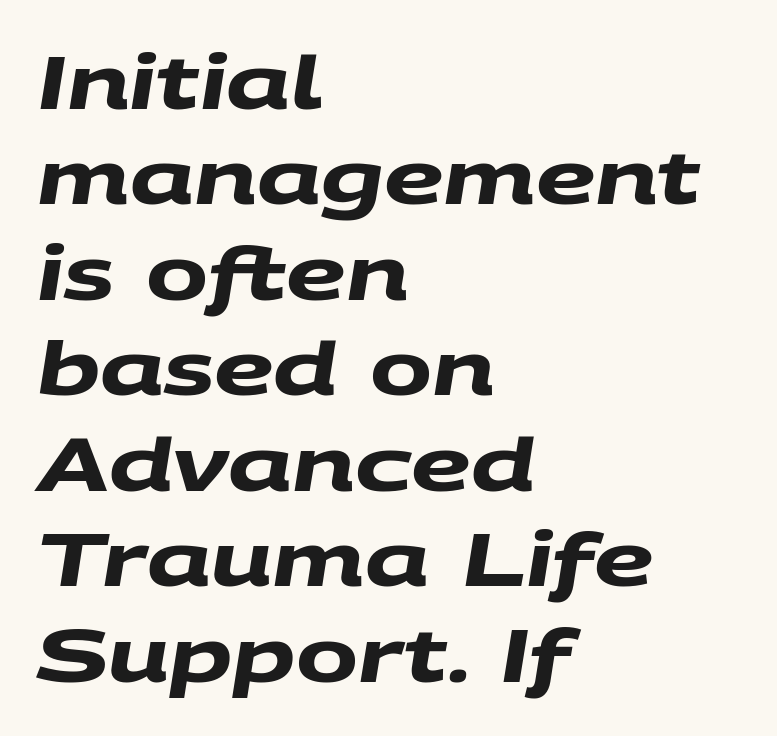
Is the block centered? No — it sits flush against the left margin. The block of text has a typical density, with ordinary space between rows. Type without underlining. Regarding serifs, this sample does without them. This sample has the flowing, uneven cadence of proportional lettering. In terms of weight, the rendering is a true, heavy bold.
